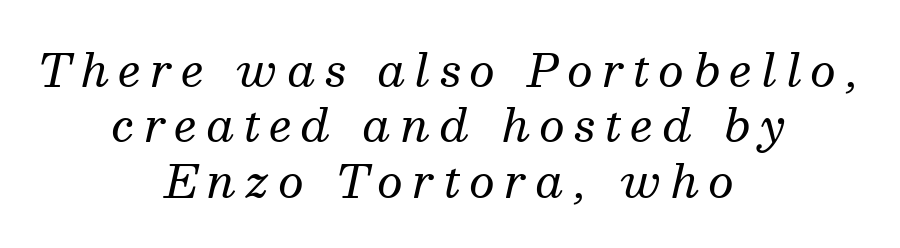
Looking at the ascenders, they clearly lean. Varying glyph widths throughout — classic text-font behaviour. I'd call this a serif setting — the letters wear small feet. Spacing between characters has been opened up far beyond the box default. Leftover space on each line is divided equally before and after the words.
